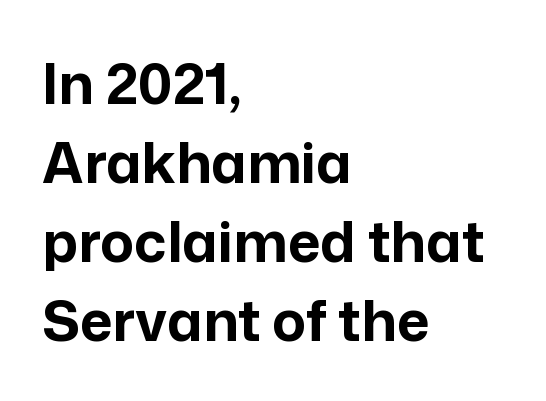
{"serif": "no", "italic": "no", "bold": "yes", "weight": "bold", "width": "normal", "stroke_contrast": "low", "x_height": "medium", "monospaced": "no", "underline": "no", "align": "left", "line_spacing": "normal", "line_spacing_ratio": 1.41, "letter_spacing": "normal", "letter_spacing_em": 0.0, "glyph_px": 56}
